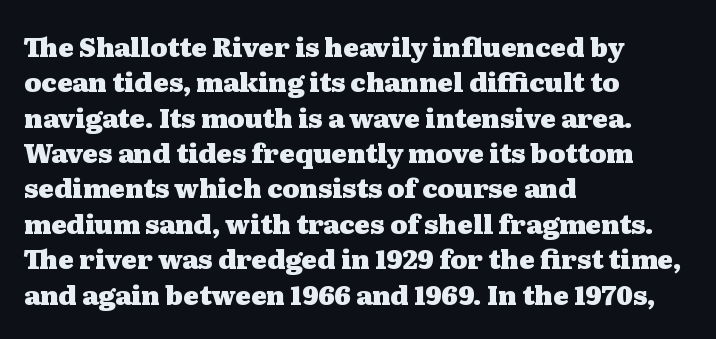
Q: Is the text bold? A: Yes.
Q: Is the text italic (slanted)? A: No, it is upright.
Q: Is the text underlined? A: No.
Q: How is the paragraph aligned? A: Left-aligned.
Q: Is the spacing between letters normal or unusually wide? A: Normal.
Q: Is the spacing between lines tight, normal or loose? A: Normal.
